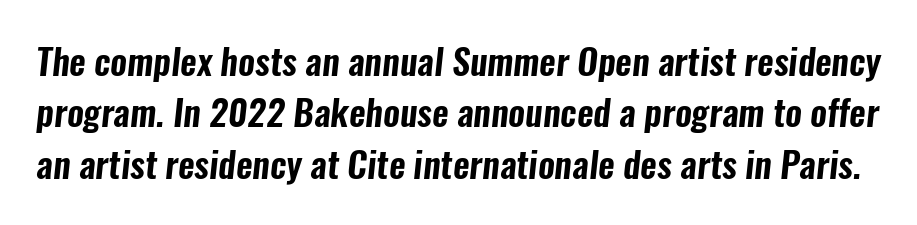
{"serif": "no", "width": "condensed", "stroke_contrast": "low", "x_height": "medium", "monospaced": "no", "underline": "no", "line_spacing": "normal", "line_spacing_ratio": 1.43, "letter_spacing": "normal", "letter_spacing_em": 0.0, "glyph_px": 36}
